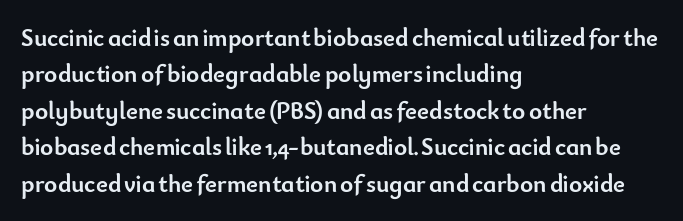
{"italic": "no", "bold": "yes", "underline": "no", "align": "left", "line_spacing": "normal", "line_spacing_ratio": 1.46, "letter_spacing": "normal", "letter_spacing_em": 0.0, "glyph_px": 25}
